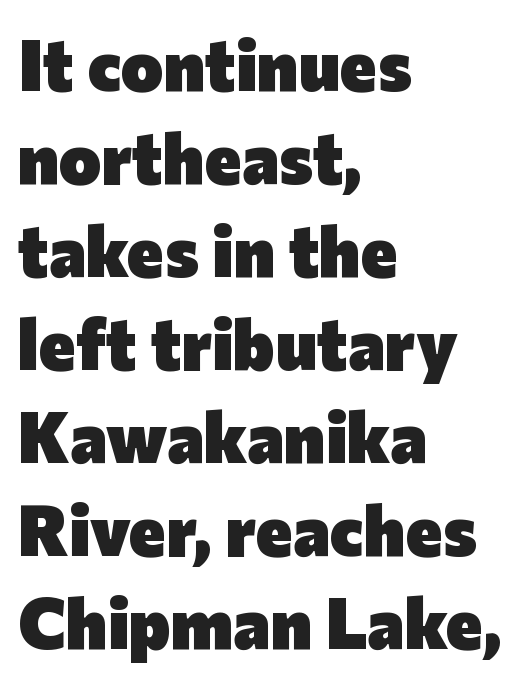
The image shows 71 px heavy sans-serif type, upright; set left-aligned, normal line spacing (1.31x), normal letter spacing, not underlined; low stroke contrast and a medium x-height.
